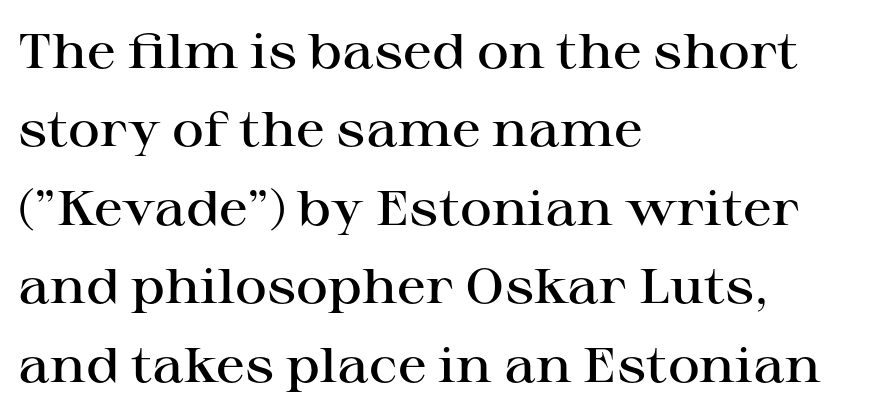
The typography opts for an upright posture over an oblique one. Inter-character spacing is left at the font's built-in metrics. Whoever set this chose a conventional vertical rhythm. A typesetter would call this proportional, since set widths differ per character. Typeset ragged right — the left edge is the straight one. A clean baseline with only descenders dipping below it.
